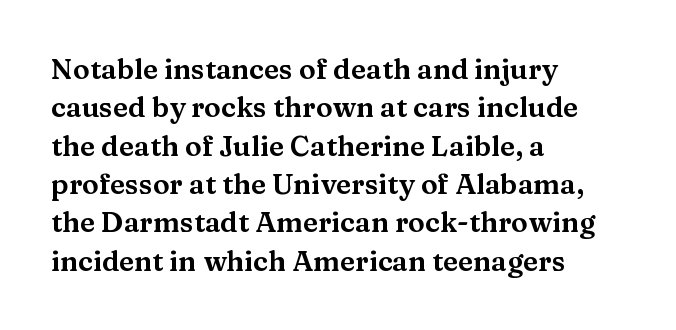
Q: Is the text italic (slanted)? A: No, it is upright.
Q: Is the typeface a serif or a sans-serif typeface? A: Serif.
Q: Is the text underlined? A: No.
Q: How is the paragraph aligned? A: Left-aligned.
Q: Is the spacing between letters normal or unusually wide? A: Normal.
Q: Is the spacing between lines tight, normal or loose? A: Normal.
Q: Width (condensed, normal, or wide)? A: Wide.
Q: Stroke contrast? A: Medium.
Q: x-height? A: Medium.
Q: Monospaced? A: No.
